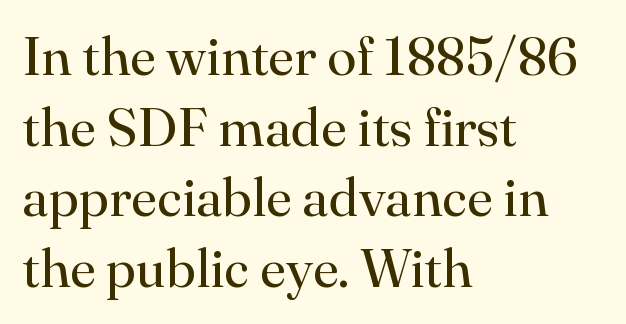
{"serif": "yes", "italic": "no", "bold": "no", "weight": "regular", "width": "normal", "stroke_contrast": "high", "x_height": "small", "monospaced": "no", "underline": "no", "align": "left", "line_spacing": "normal", "line_spacing_ratio": 1.31, "letter_spacing": "normal", "letter_spacing_em": 0.0, "glyph_px": 54}
